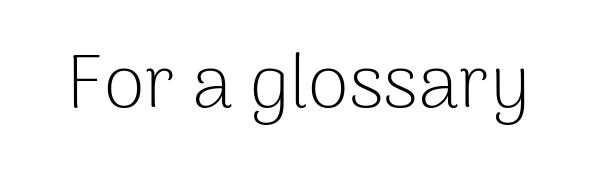
The image shows 75 px light sans-serif type, upright; set normal letter spacing, not underlined; low stroke contrast and a medium x-height.
